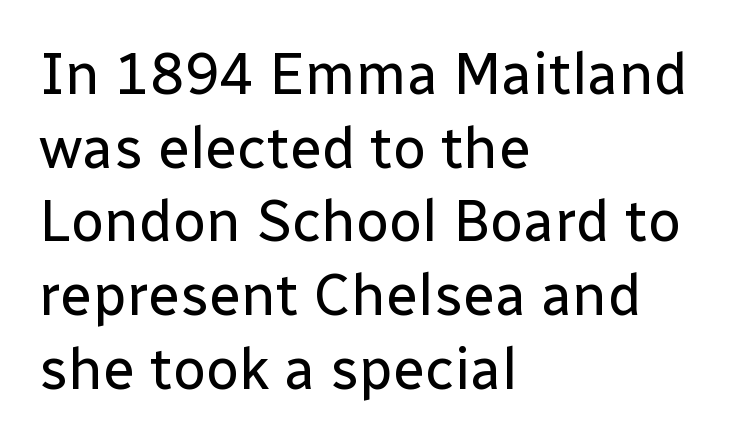
The image shows 58 px regular-weight sans-serif type, upright; set left-aligned, normal line spacing (1.27x), normal letter spacing, not underlined; low stroke contrast and a medium x-height.
